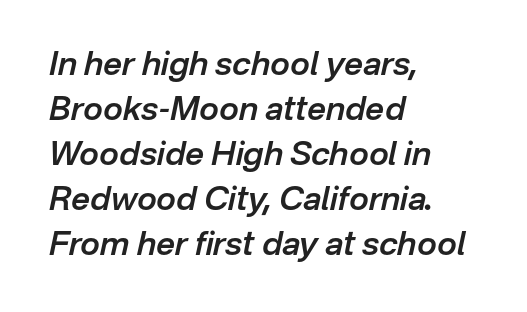
Nobody touched the tracking dial on this one. Horizontal alignment here is leftward, the default for most running prose. Honestly, the row spacing looks completely unremarkable. The typesetting leans somewhat heavy: a semibold.
